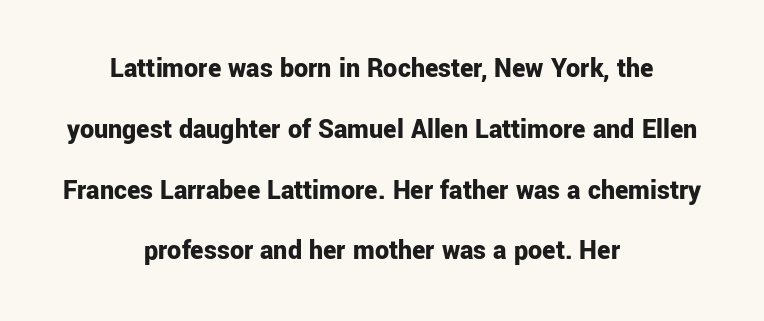
{"serif": "no", "italic": "no", "bold": "yes", "weight": "bold", "width": "normal", "stroke_contrast": "low", "x_height": "medium", "monospaced": "no", "underline": "no", "align": "center", "line_spacing": "loose", "line_spacing_ratio": 2.17, "letter_spacing": "normal", "letter_spacing_em": 0.0, "glyph_px": 28}
